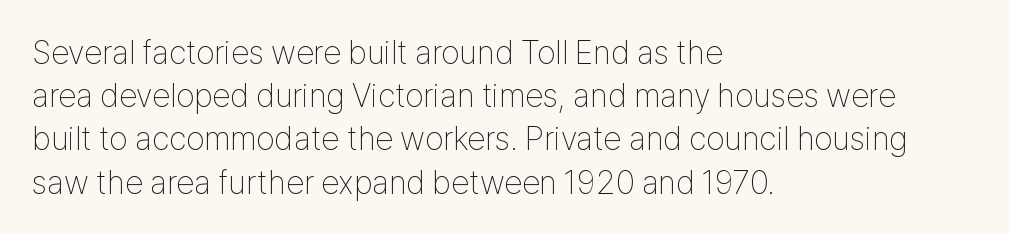
Q: Is the text bold? A: No.
Q: Is the text italic (slanted)? A: No, it is upright.
Q: Is the typeface a serif or a sans-serif typeface? A: Sans-serif.
Q: Is the text underlined? A: No.
Q: How is the paragraph aligned? A: Left-aligned.
Q: Is the spacing between letters normal or unusually wide? A: Normal.
Q: Is the spacing between lines tight, normal or loose? A: Normal.
Q: Width (condensed, normal, or wide)? A: Condensed.
Q: Stroke contrast? A: Low.
Q: x-height? A: Medium.
Q: Monospaced? A: No.
